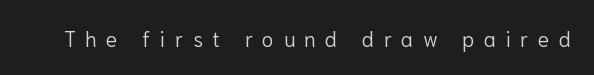
The image shows 21 px text type, upright; set unusually wide letter spacing (+0.46 em), not underlined.
